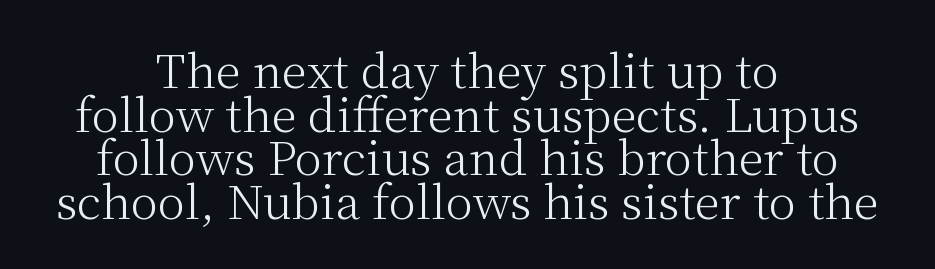
Q: Is the text bold? A: No.
Q: Is the text italic (slanted)? A: No, it is upright.
Q: Is the typeface a serif or a sans-serif typeface? A: Serif.
Q: Is the text underlined? A: No.
Q: How is the paragraph aligned? A: Centered.
Q: Is the spacing between letters normal or unusually wide? A: Normal.
Q: Is the spacing between lines tight, normal or loose? A: Tight.
Q: Width (condensed, normal, or wide)? A: Normal.
Q: Stroke contrast? A: Medium.
Q: x-height? A: Medium.
Q: Monospaced? A: No.
